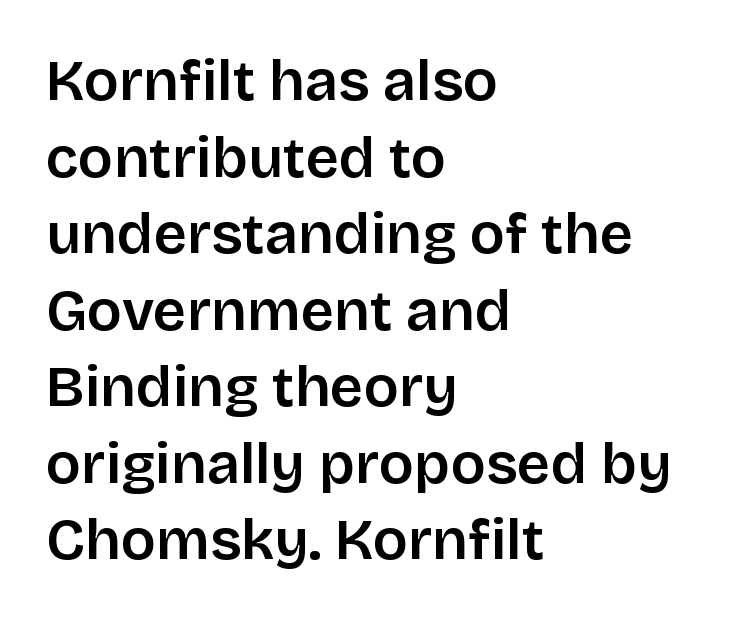
{"serif": "no", "italic": "no", "bold": "semi", "weight": "semibold", "width": "normal", "stroke_contrast": "low", "x_height": "large", "monospaced": "no", "underline": "no", "align": "left", "line_spacing": "normal", "line_spacing_ratio": 1.32, "letter_spacing": "normal", "letter_spacing_em": 0.0, "glyph_px": 58}
